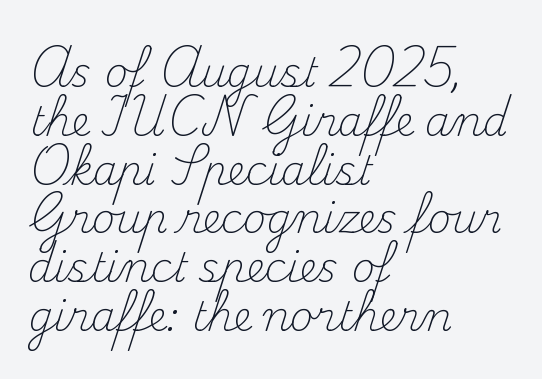
The image shows 40 px light serif type; set left-aligned, line spacing 1.22x, normal letter spacing, not underlined; medium stroke contrast and a small x-height.
